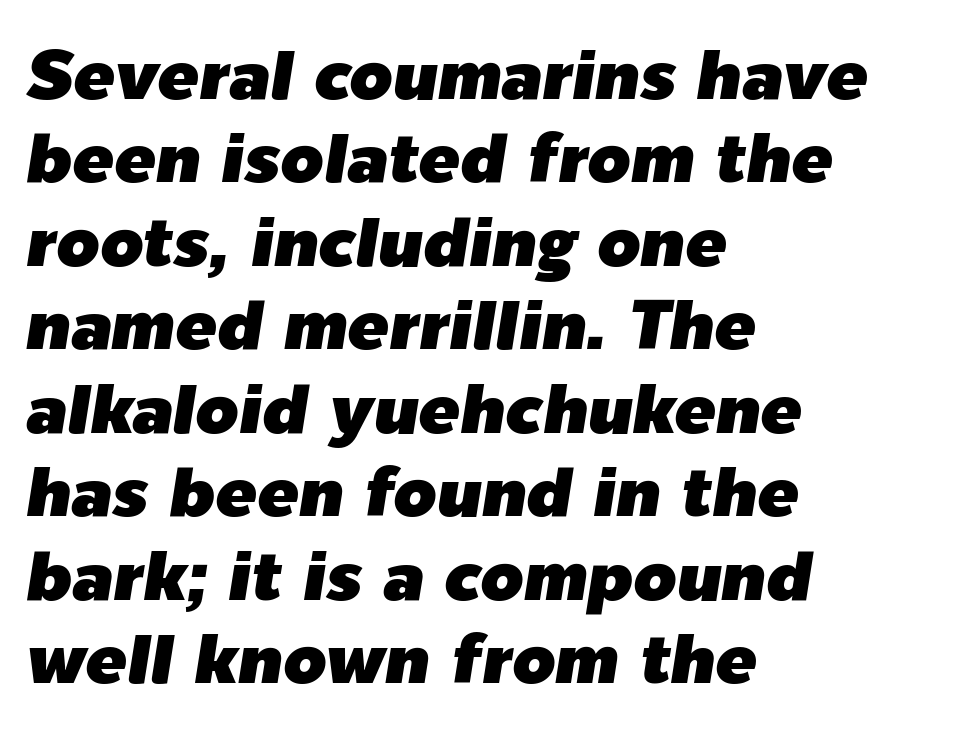
The lines are quadded left. The letters sit at their default tracking, neither squeezed nor spread. This rendering features lettering with no underline. Looks like regular typesetting: each glyph gets only the width it needs.
